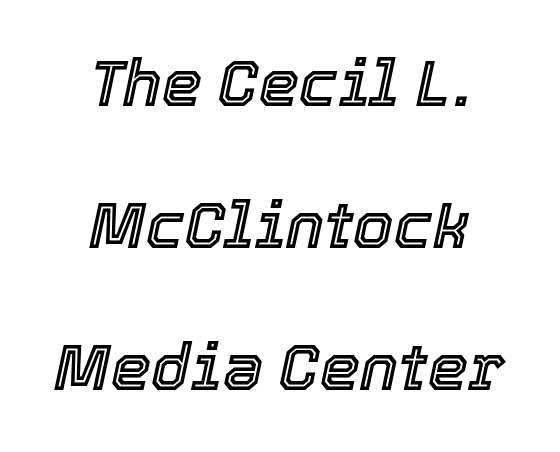
Each new line begins a long way beneath the previous one. Reading down the block, each line starts at a different indent, mirrored at its end. The specimen omits any rule beneath the text block's lines. Is this a fixed-width face? No — the glyphs have proportional, varying widths.
